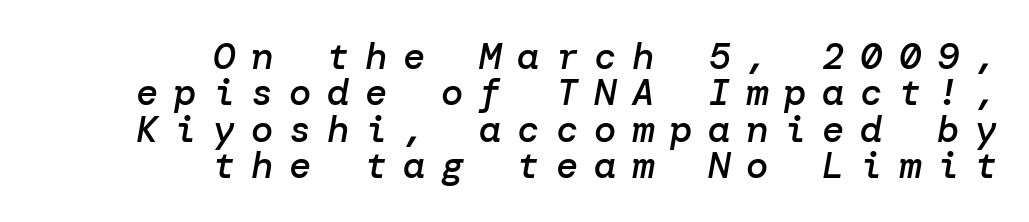
{"italic": "yes", "lean": "right", "slant_degrees": 10, "bold": "semi", "weight": "semibold", "width": "normal", "stroke_contrast": "low", "x_height": "medium", "underline": "no", "align": "right", "line_spacing": "tight", "line_spacing_ratio": 0.98, "letter_spacing": "wide", "letter_spacing_em": 0.43, "glyph_px": 37}
